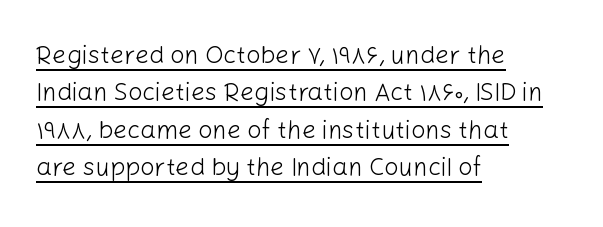
The image shows 25 px text type, upright; set left-aligned, normal line spacing (1.5x), normal letter spacing, underlined.
